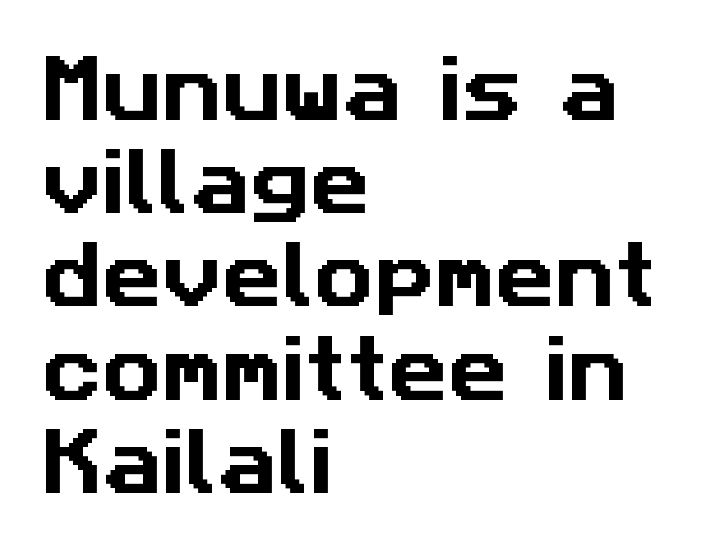
Q: Is the typeface a serif or a sans-serif typeface? A: Sans-serif.
Q: Is the text underlined? A: No.
Q: How is the paragraph aligned? A: Left-aligned.
Q: Is the spacing between letters normal or unusually wide? A: Normal.
Q: Is the spacing between lines tight, normal or loose? A: Normal.
Q: Width (condensed, normal, or wide)? A: Normal.
Q: Stroke contrast? A: Low.
Q: x-height? A: Medium.
Q: Monospaced? A: No.
